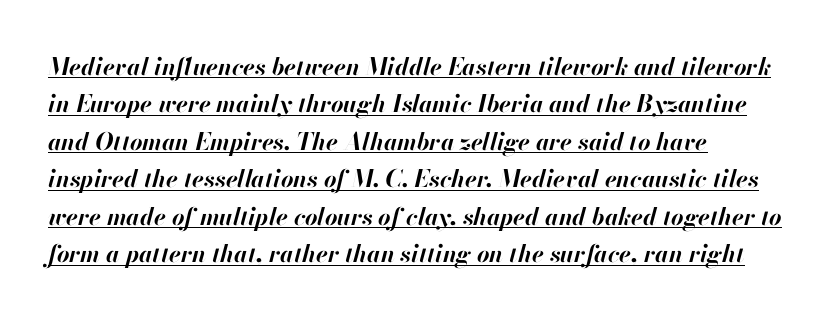
The image shows 24 px bold type, italic (leaning right); set left-aligned, normal line spacing (1.56x), normal letter spacing, underlined.
